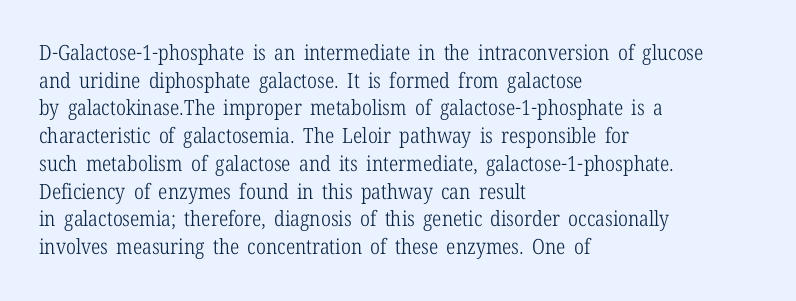
Q: Is the text bold? A: No.
Q: Is the text italic (slanted)? A: No, it is upright.
Q: Is the text underlined? A: No.
Q: How is the paragraph aligned? A: Left-aligned.
Q: Is the spacing between letters normal or unusually wide? A: Normal.
Q: Is the spacing between lines tight, normal or loose? A: Normal.
